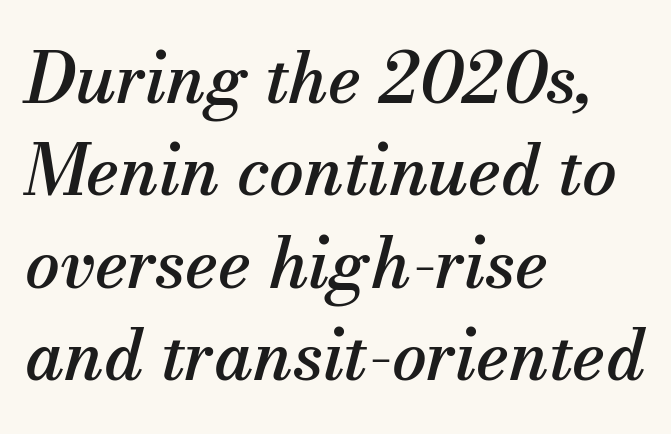
A typesetter would call this zero additional tracking. The typesetter chose a ragged-right arrangement here. Reading down the column, the eye jumps a familiar distance to each next line. This rendering features lettering with no underline.
